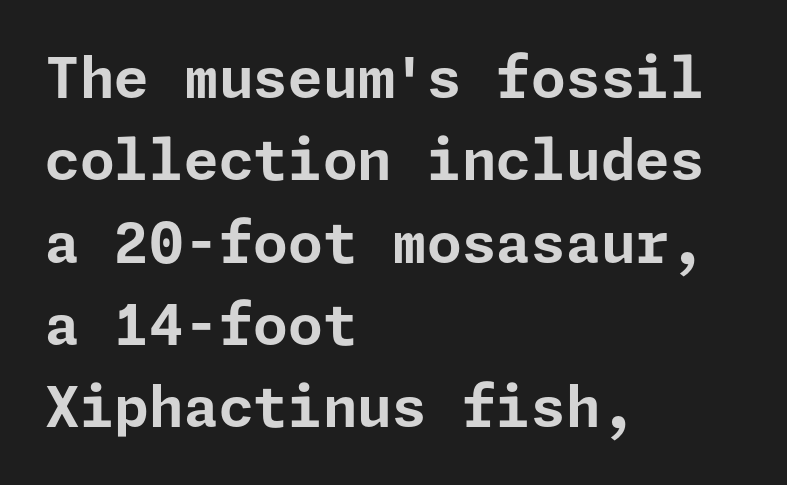
Q: Is the text bold? A: Yes.
Q: Is the text italic (slanted)? A: No, it is upright.
Q: Is the typeface a serif or a sans-serif typeface? A: Sans-serif.
Q: Is the text underlined? A: No.
Q: How is the paragraph aligned? A: Left-aligned.
Q: Is the spacing between letters normal or unusually wide? A: Normal.
Q: Is the spacing between lines tight, normal or loose? A: Normal.
Q: Width (condensed, normal, or wide)? A: Normal.
Q: Stroke contrast? A: Low.
Q: x-height? A: Medium.
